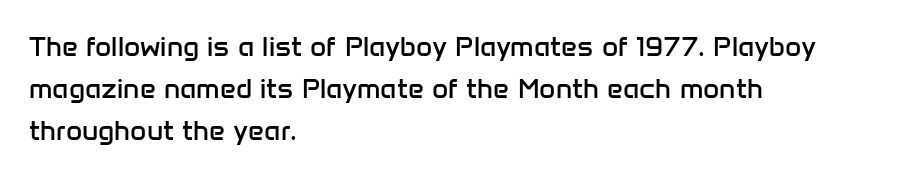
The horizontal fit of the characters is conventional and even. Unlike a traditional serif, this face leaves its strokes unadorned. You could not count columns in this text — the font is proportionally spaced. Italic? Not at all — the glyphs are vertical. The face looks like a standard text weight, possibly lighter.
